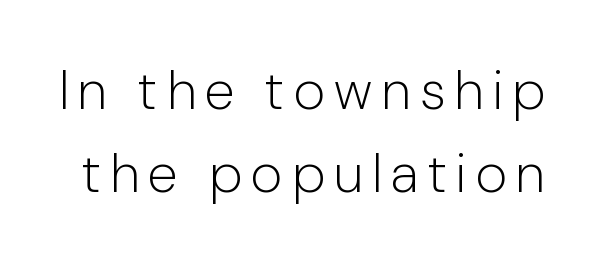
The image shows 55 px light sans-serif type, upright; set normal line spacing (1.51x), not underlined; low stroke contrast and a medium x-height.
